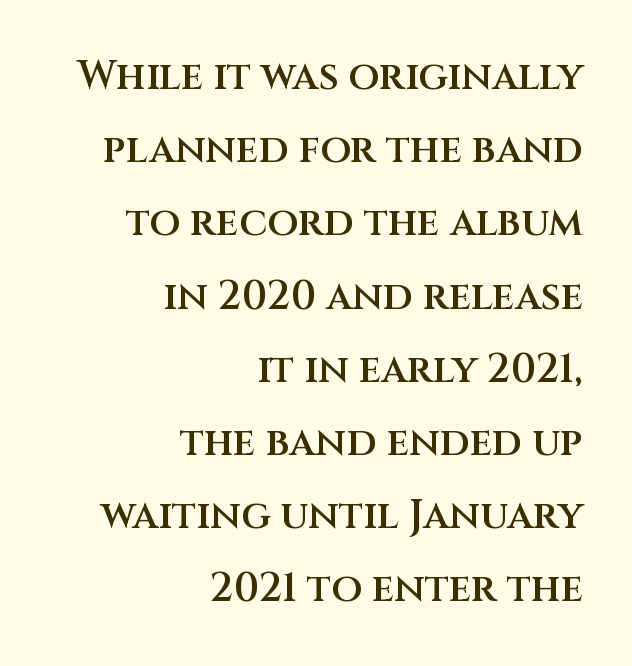
The image shows 40 px semibold sans-serif type, upright; set right-aligned, line spacing 1.83x, normal letter spacing, not underlined; medium stroke contrast and a large x-height.
